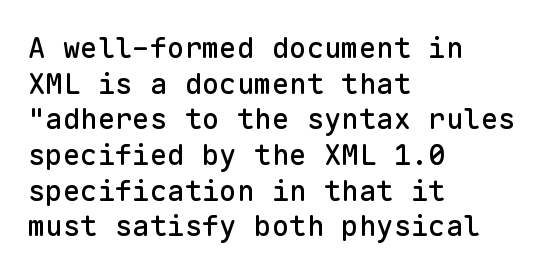
The image shows 29 px sans-serif type, upright, monospaced; set left-aligned, line spacing 1.23x, normal letter spacing, not underlined; low stroke contrast and a medium x-height.
